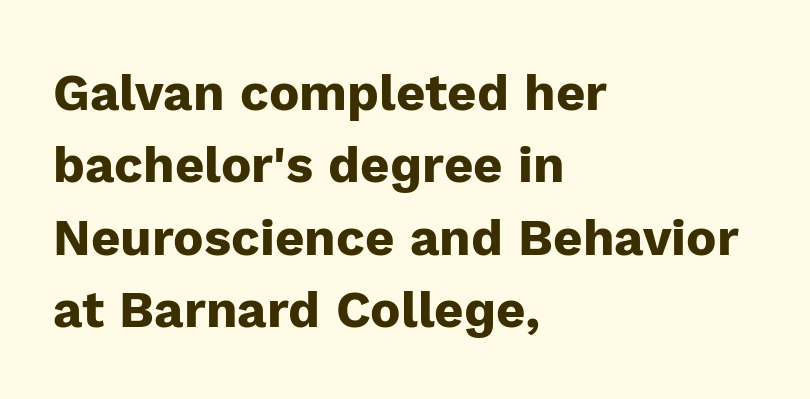
Q: Is the text bold? A: Yes.
Q: Is the text italic (slanted)? A: No, it is upright.
Q: Is the typeface a serif or a sans-serif typeface? A: Sans-serif.
Q: Is the text underlined? A: No.
Q: How is the paragraph aligned? A: Left-aligned.
Q: Is the spacing between letters normal or unusually wide? A: Normal.
Q: Is the spacing between lines tight, normal or loose? A: Normal.
Q: Width (condensed, normal, or wide)? A: Normal.
Q: Stroke contrast? A: Low.
Q: x-height? A: Medium.
Q: Monospaced? A: No.
